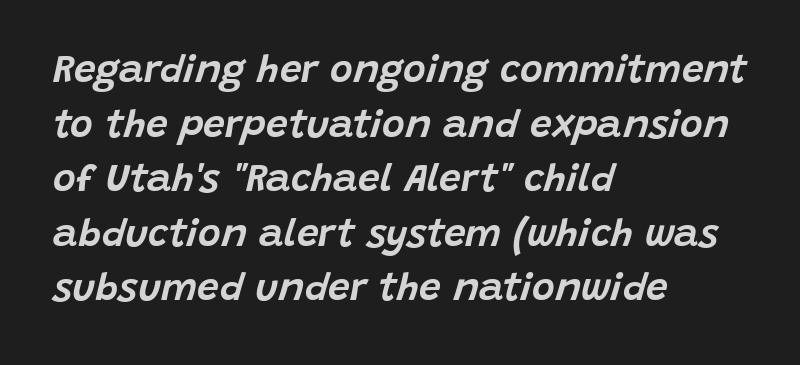
Q: Is the text italic (slanted)? A: Yes, it leans right by about 15 degrees.
Q: Is the text underlined? A: No.
Q: How is the paragraph aligned? A: Left-aligned.
Q: Is the spacing between letters normal or unusually wide? A: Normal.
Q: Is the spacing between lines tight, normal or loose? A: Normal.
Q: Width (condensed, normal, or wide)? A: Normal.
Q: Stroke contrast? A: Low.
Q: x-height? A: Large.
Q: Monospaced? A: No.
